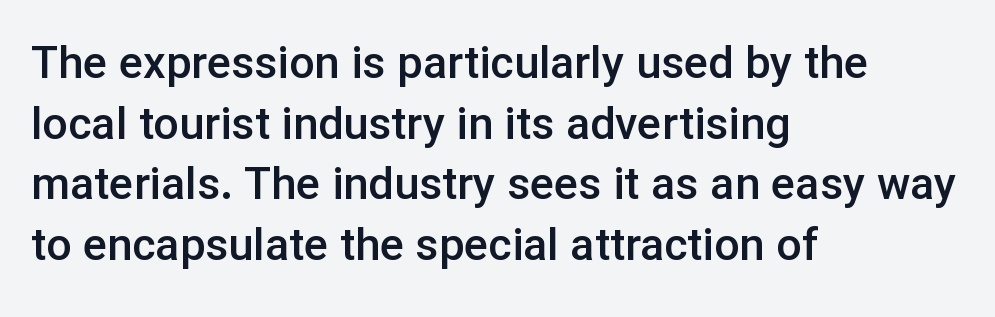
A somewhat darkened texture: the type is semibold rather than bold. Vertically, the passage feels balanced, rows spaced as you'd expect. The rendering anchors every line to the left-hand side. Is the letter spacing exaggerated? No — it looks like the ordinary default. These lines were composed using upright roman letters. The rendering uses natural spacing where letterforms have individual widths.
